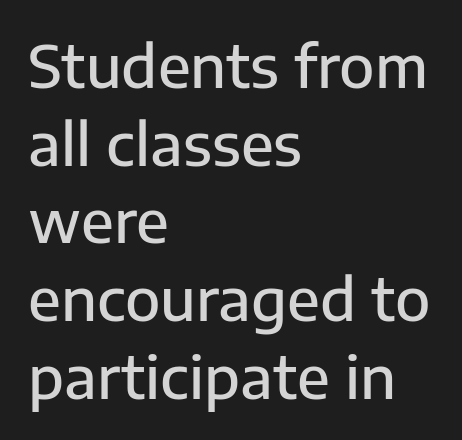
Q: Is the text bold? A: Semi-bold.
Q: Is the text italic (slanted)? A: No, it is upright.
Q: Is the typeface a serif or a sans-serif typeface? A: Sans-serif.
Q: Is the text underlined? A: No.
Q: How is the paragraph aligned? A: Left-aligned.
Q: Is the spacing between letters normal or unusually wide? A: Normal.
Q: Is the spacing between lines tight, normal or loose? A: Normal.
Q: Width (condensed, normal, or wide)? A: Normal.
Q: Stroke contrast? A: Low.
Q: x-height? A: Medium.
Q: Monospaced? A: No.
